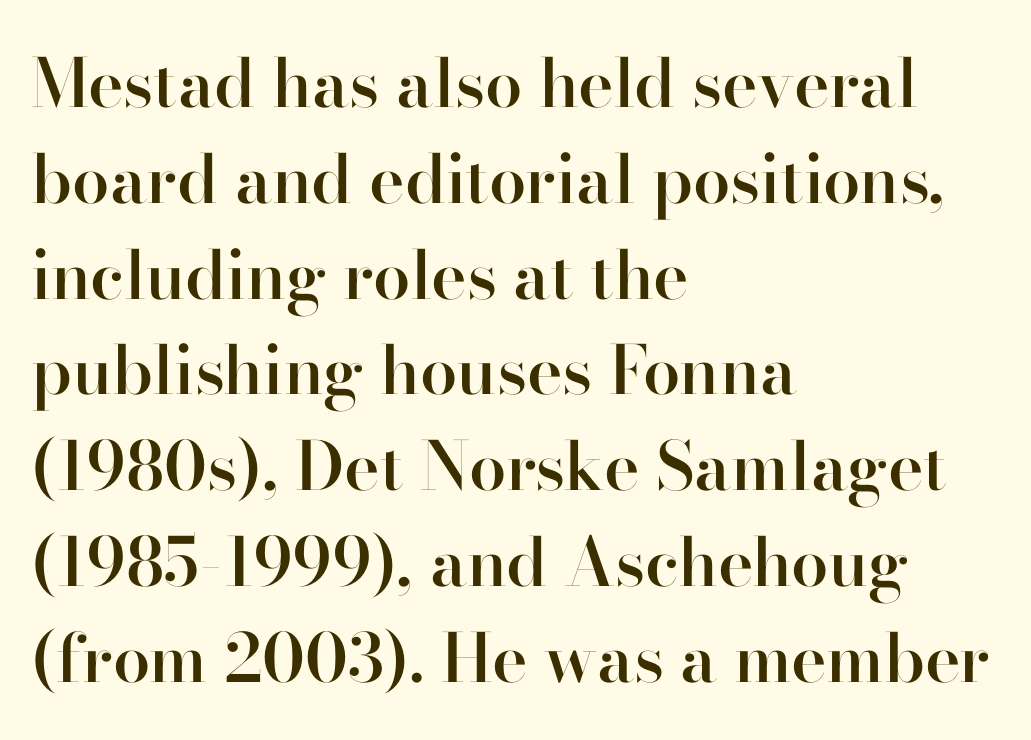
The image shows 67 px semibold serif type, upright; set left-aligned, normal line spacing (1.43x), normal letter spacing, not underlined; high stroke contrast and a small x-height.
